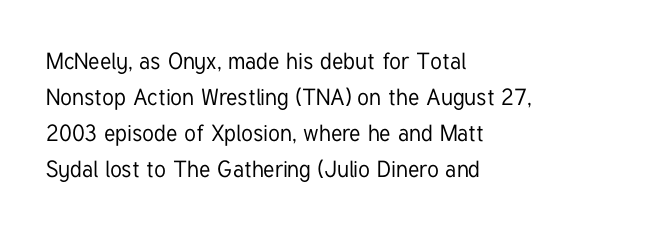
Q: Is the text italic (slanted)? A: No, it is upright.
Q: Is the text underlined? A: No.
Q: How is the paragraph aligned? A: Left-aligned.
Q: Is the spacing between letters normal or unusually wide? A: Normal.
Q: Is the spacing between lines tight, normal or loose? A: Normal.
